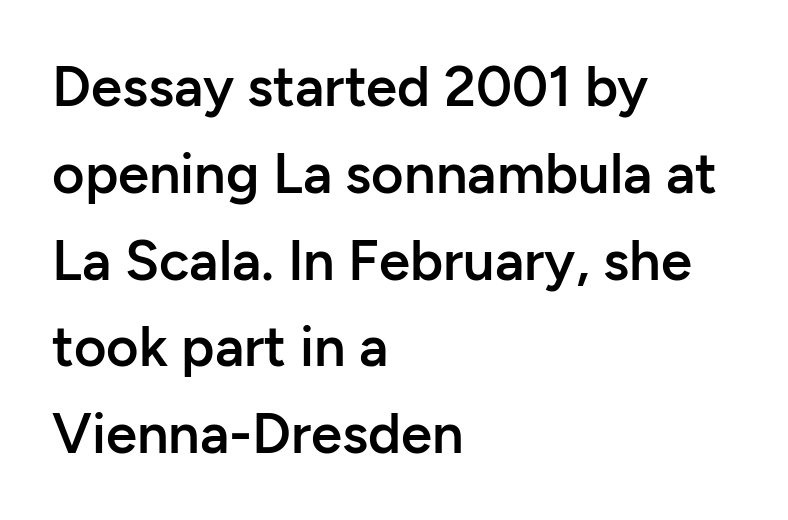
{"serif": "no", "italic": "no", "bold": "semi", "weight": "semibold", "width": "normal", "stroke_contrast": "low", "x_height": "medium", "monospaced": "no", "underline": "no", "align": "left", "line_spacing": "normal", "line_spacing_ratio": 1.55, "letter_spacing": "normal", "letter_spacing_em": 0.0, "glyph_px": 56}
